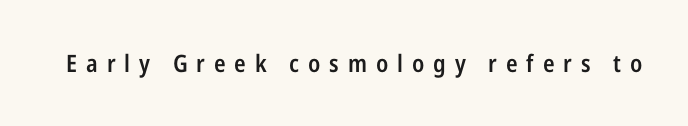
{"italic": "no", "bold": "semi", "underline": "no", "letter_spacing": "wide", "letter_spacing_em": 0.37, "glyph_px": 24}
